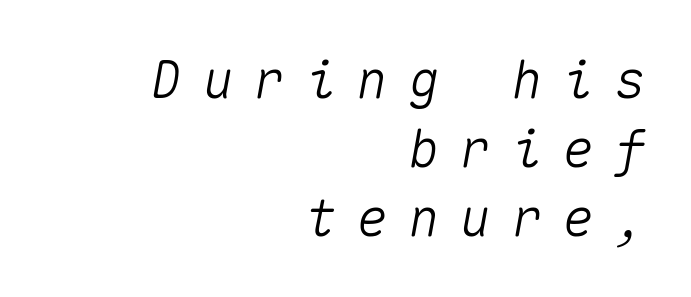
Q: Is the text italic (slanted)? A: Yes, it leans right by about 10 degrees.
Q: Is the text underlined? A: No.
Q: How is the paragraph aligned? A: Right-aligned.
Q: Is the spacing between letters normal or unusually wide? A: Unusually wide.
Q: Is the spacing between lines tight, normal or loose? A: Normal.
Q: Width (condensed, normal, or wide)? A: Normal.
Q: Stroke contrast? A: Medium.
Q: x-height? A: Medium.
Q: Monospaced? A: Yes.
